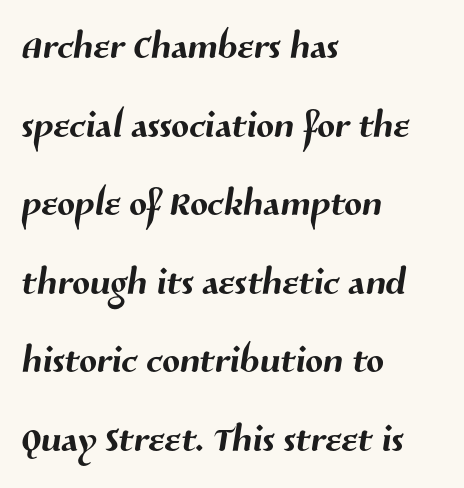
Q: Is the typeface a serif or a sans-serif typeface? A: Sans-serif.
Q: Is the text underlined? A: No.
Q: How is the paragraph aligned? A: Left-aligned.
Q: Is the spacing between letters normal or unusually wide? A: Normal.
Q: Is the spacing between lines tight, normal or loose? A: Normal.
Q: Width (condensed, normal, or wide)? A: Normal.
Q: Stroke contrast? A: Medium.
Q: x-height? A: Medium.
Q: Monospaced? A: No.
